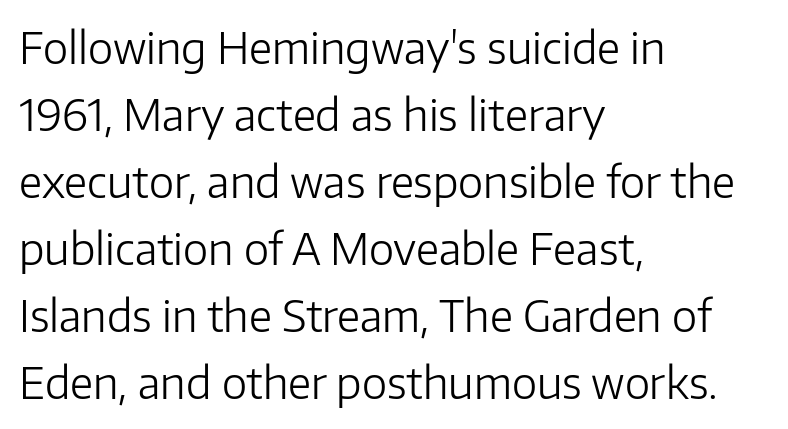
The image shows 43 px light sans-serif type, upright; set left-aligned, normal line spacing (1.56x), normal letter spacing, not underlined; low stroke contrast and a medium x-height.
